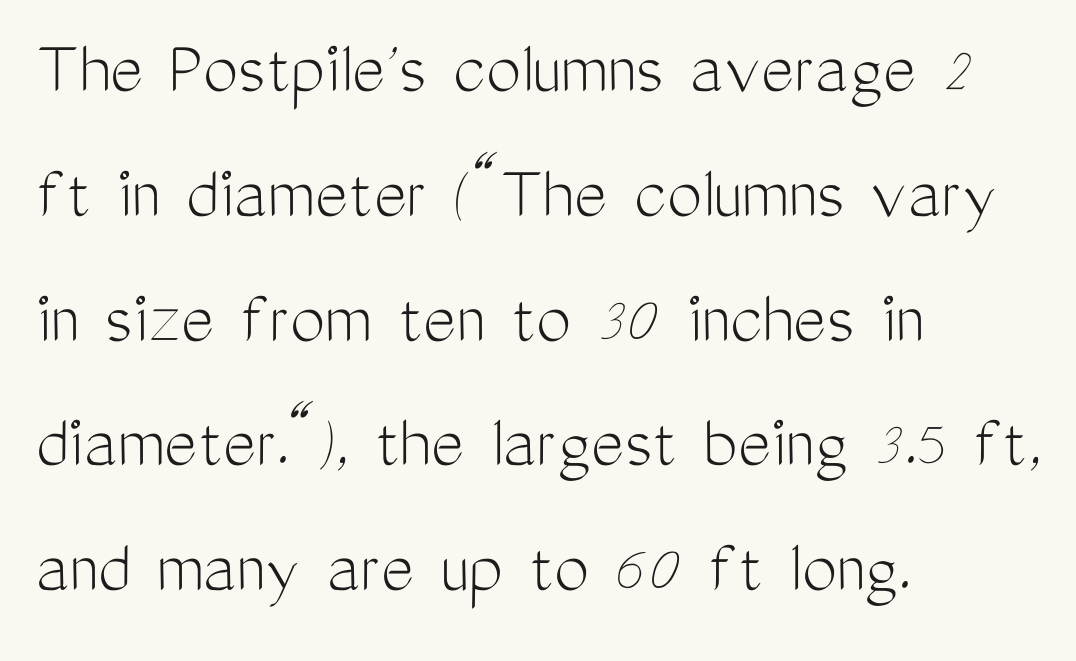
The image shows 78 px light, condensed sans-serif type, upright; set left-aligned, normal line spacing (1.6x), normal letter spacing, not underlined; medium stroke contrast and a medium x-height.
